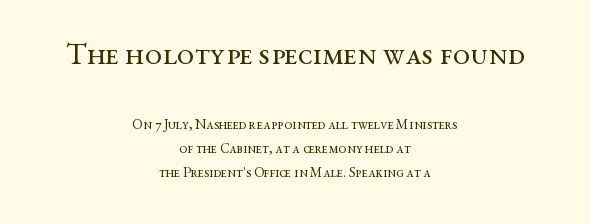
Is this a heavy cut? Hardly; it is regular or lighter. Is this a fixed-width face? No — the glyphs have proportional, varying widths. Only glyphs here, with clear space below each row. Large over small — that's the arrangement of the two blocks here. The lines are quadded center.
